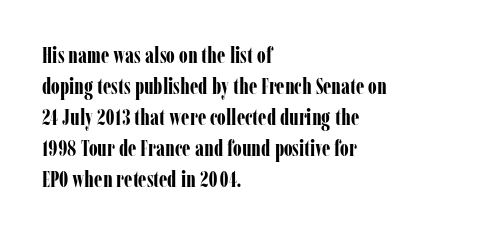
{"italic": "no", "bold": "yes", "underline": "no", "align": "left", "line_spacing": "normal", "line_spacing_ratio": 1.41, "letter_spacing": "normal", "letter_spacing_em": 0.0, "glyph_px": 22}
